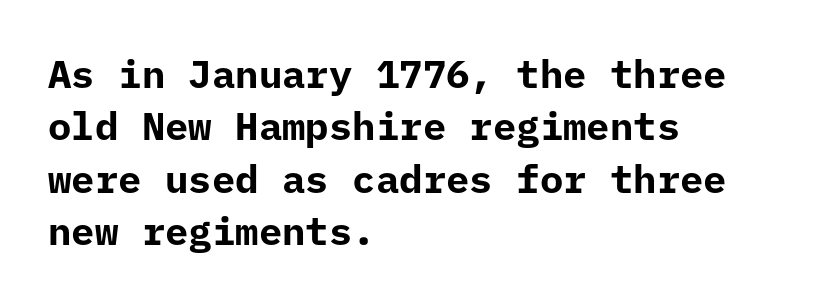
{"serif": "no", "italic": "no", "bold": "yes", "weight": "bold", "width": "normal", "stroke_contrast": "low", "x_height": "medium", "monospaced": "yes", "underline": "no", "align": "left", "line_spacing": "normal", "line_spacing_ratio": 1.34, "letter_spacing": "normal", "letter_spacing_em": 0.0, "glyph_px": 39}
